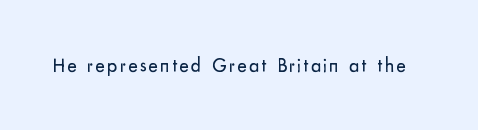
{"italic": "no", "bold": "no", "underline": "no", "glyph_px": 20}
